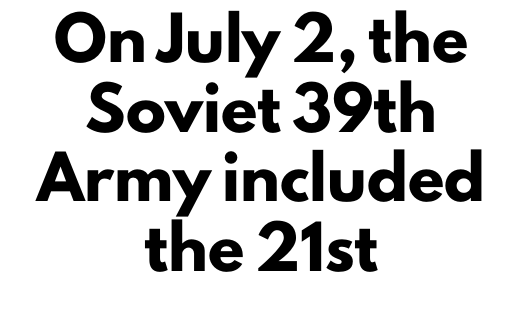
Q: Is the text bold? A: Yes.
Q: Is the text italic (slanted)? A: No, it is upright.
Q: Is the typeface a serif or a sans-serif typeface? A: Sans-serif.
Q: Is the text underlined? A: No.
Q: How is the paragraph aligned? A: Centered.
Q: Is the spacing between letters normal or unusually wide? A: Normal.
Q: Width (condensed, normal, or wide)? A: Normal.
Q: Stroke contrast? A: Low.
Q: x-height? A: Small.
Q: Monospaced? A: No.
